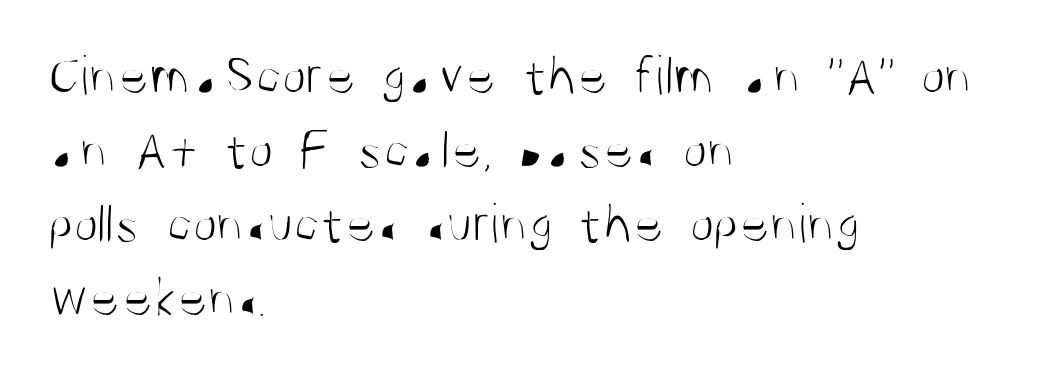
{"serif": "no", "italic": "no", "bold": "no", "weight": "light", "width": "condensed", "stroke_contrast": "medium", "x_height": "large", "monospaced": "no", "underline": "no", "align": "left", "line_spacing": "normal", "line_spacing_ratio": 1.3, "letter_spacing": "normal", "letter_spacing_em": 0.0, "glyph_px": 57}
